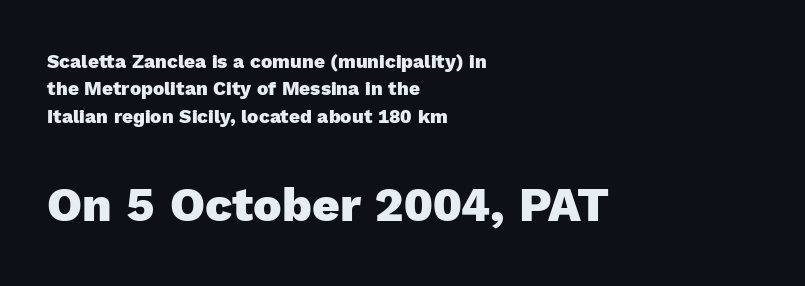
The image shows 48 px heavy sans-serif type, upright; set left-aligned, normal line spacing (1.44x), normal letter spacing, not underlined; the second (bottom) block is 2.53x larger; a medium x-height.
